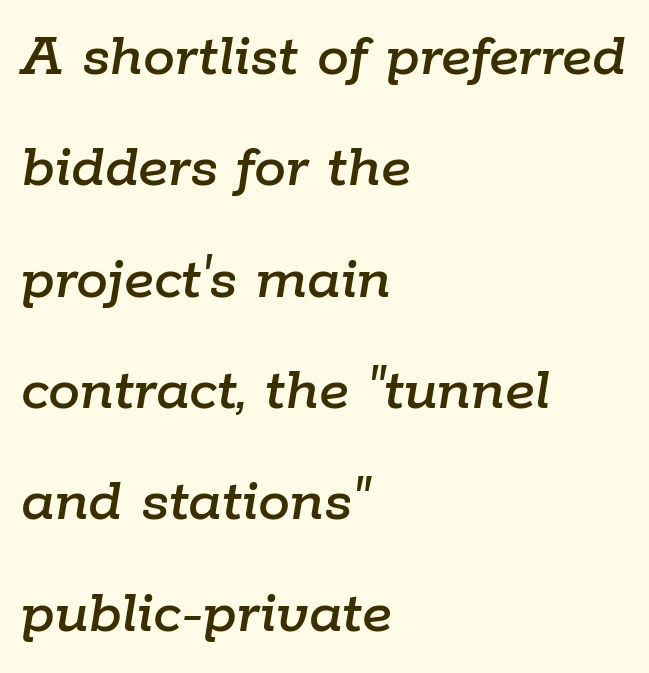
The image shows 64 px text type, italic (leaning right); set left-aligned, line spacing 1.74x, normal letter spacing, not underlined; low stroke contrast and a medium x-height.
